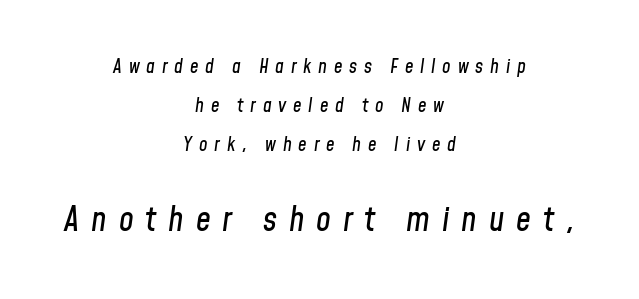
The image shows 33 px condensed type, italic (leaning right); set centered, loose line spacing (2.06x), unusually wide letter spacing (+0.36 em), not underlined; the second (bottom) block is 1.74x larger; low stroke contrast and a medium x-height.
